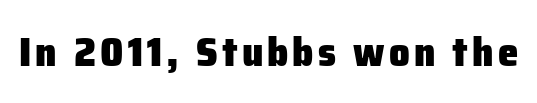
{"serif": "no", "italic": "no", "bold": "yes", "weight": "heavy", "width": "normal", "stroke_contrast": "low", "x_height": "medium", "monospaced": "no", "underline": "no", "glyph_px": 41}
